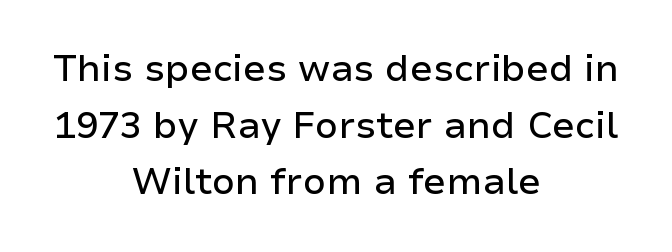
To sum up the face: it is a sans, with no serifs. In CSS terms this would be text-align: center. Here the designer chose a conventional face with non-uniform glyph widths. Does extra space separate the letters? No, they use regular spacing.
